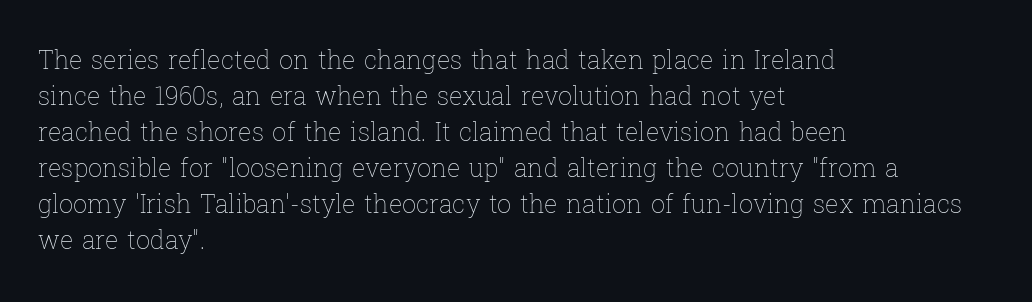
{"italic": "no", "bold": "no", "underline": "no", "align": "left", "line_spacing": "normal", "line_spacing_ratio": 1.44, "letter_spacing": "normal", "letter_spacing_em": 0.0, "glyph_px": 25}
